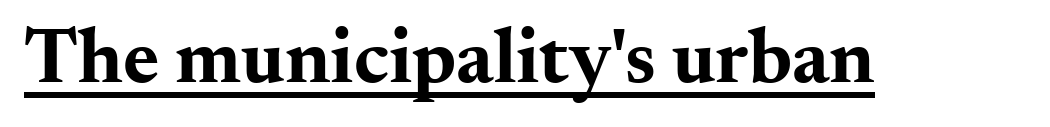
A dark, heavy texture on the line: the type is bold. Here the designer chose a conventional face with non-uniform glyph widths. Nothing unusual about the tracking: characters are spaced as the font intends. A serif font was chosen for this passage. Designer's note — italics off, roman on.
